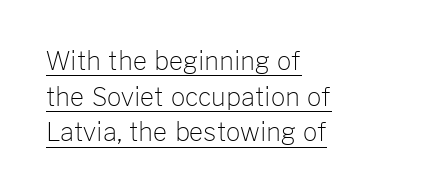
The image shows 25 px text type, upright; set left-aligned, normal line spacing (1.43x), normal letter spacing, underlined.
